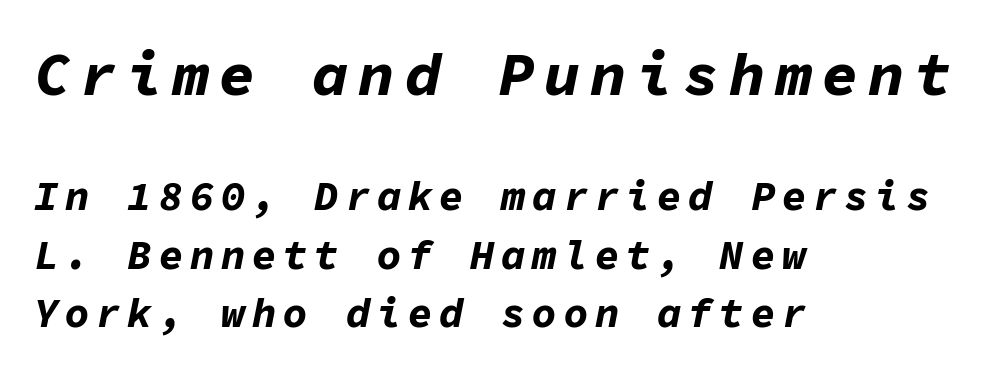
Q: Is the text bold? A: Yes.
Q: Is the text italic (slanted)? A: Yes, it leans right by about 11 degrees.
Q: Is the text underlined? A: No.
Q: How is the paragraph aligned? A: Left-aligned.
Q: Is the spacing between lines tight, normal or loose? A: Normal.
Q: Which block of text is set in a larger size, the first (top) or the second (bottom)? A: The first (top) one.
Q: Width (condensed, normal, or wide)? A: Normal.
Q: Stroke contrast? A: Low.
Q: x-height? A: Medium.
Q: Monospaced? A: Yes.
